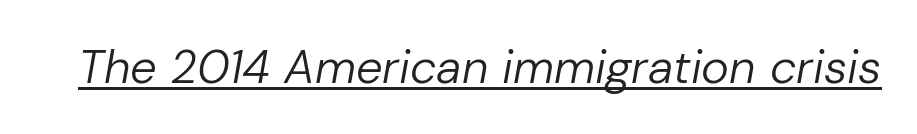
Italic: yes, the glyphs are oblique. There is no visible air inserted between adjacent glyphs. Here the designer chose a conventional face with non-uniform glyph widths. The typesetter has applied underlining to the passage shown. Ink coverage per letter is moderate at most.
